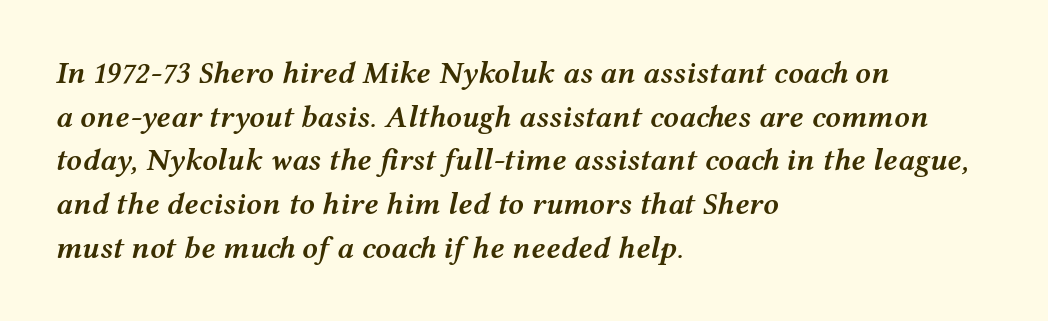
The image shows 31 px semibold, wide type, italic (leaning right); set left-aligned, normal line spacing (1.41x), normal letter spacing, not underlined; medium stroke contrast and a medium x-height.
